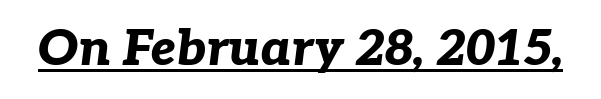
Each letter keeps its own natural width here, so spacing adapts to shape. The horizontal fit of the characters is conventional and even. Notice how a bar underscores the lettering throughout. Emphasis-style slanted type is in use. Students, this is bold: see how much ink each stroke carries.
